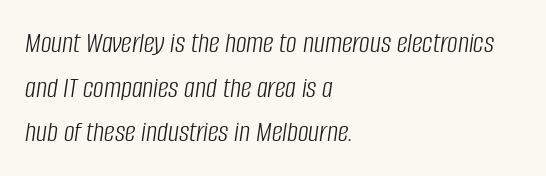
Q: Is the text bold? A: No.
Q: Is the text italic (slanted)? A: Yes, it leans right by about 8 degrees.
Q: Is the text underlined? A: No.
Q: How is the paragraph aligned? A: Left-aligned.
Q: Is the spacing between letters normal or unusually wide? A: Normal.
Q: Is the spacing between lines tight, normal or loose? A: Normal.
Q: Width (condensed, normal, or wide)? A: Condensed.
Q: Stroke contrast? A: Low.
Q: x-height? A: Large.
Q: Monospaced? A: No.
